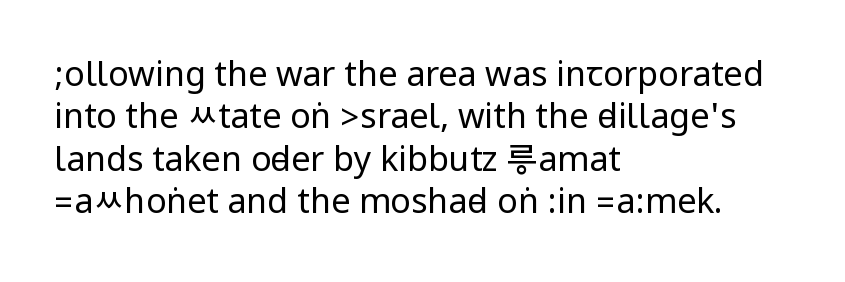
The letterforms sit at book weight or below. The letters stand upright; this is a roman face. One glance says typical: line gaps are just what's usual. The space directly below the letters is spotless.
